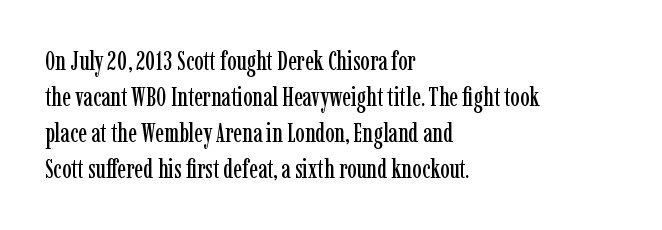
The image shows 26 px text type, upright; set left-aligned, normal line spacing (1.38x), normal letter spacing, not underlined.
